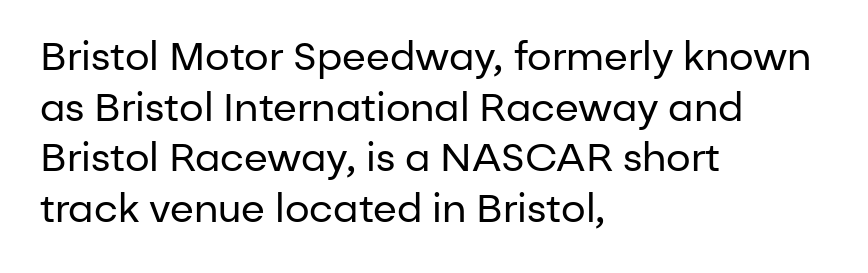
Proportional: the letters do not fall into vertical columns. You can tell from the bare stems that sans-serif type was used. You can tell it's not italic because the verticals are truly vertical. The lines are quadded left. Beneath every word, the page is bare.
